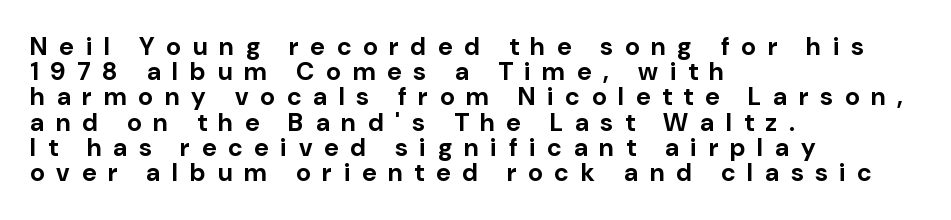
The image shows 25 px bold type, upright; set left-aligned, tight line spacing (1.01x), unusually wide letter spacing (+0.48 em), not underlined.
